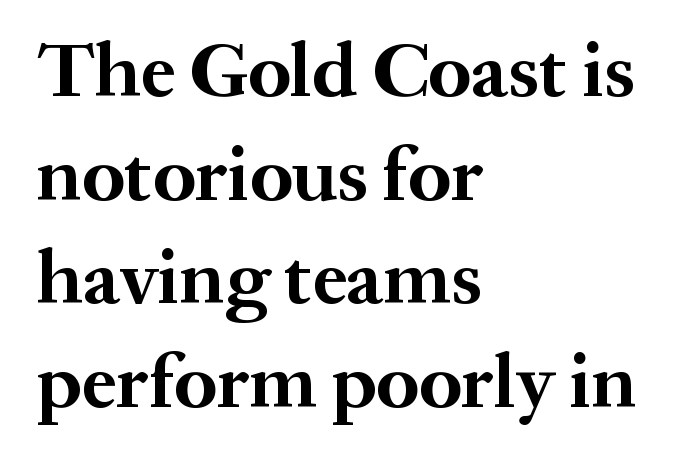
{"serif": "yes", "italic": "no", "bold": "yes", "weight": "bold", "width": "normal", "stroke_contrast": "medium", "x_height": "medium", "monospaced": "no", "underline": "no", "align": "left", "line_spacing": "normal", "line_spacing_ratio": 1.33, "letter_spacing": "normal", "letter_spacing_em": 0.0, "glyph_px": 78}
